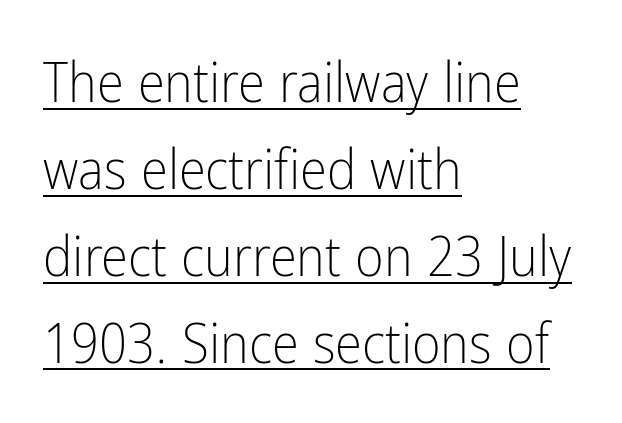
{"serif": "no", "italic": "no", "bold": "no", "weight": "light", "width": "condensed", "stroke_contrast": "low", "x_height": "medium", "monospaced": "no", "underline": "yes", "align": "left", "line_spacing": "normal", "line_spacing_ratio": 1.58, "letter_spacing": "normal", "letter_spacing_em": 0.0, "glyph_px": 55}
